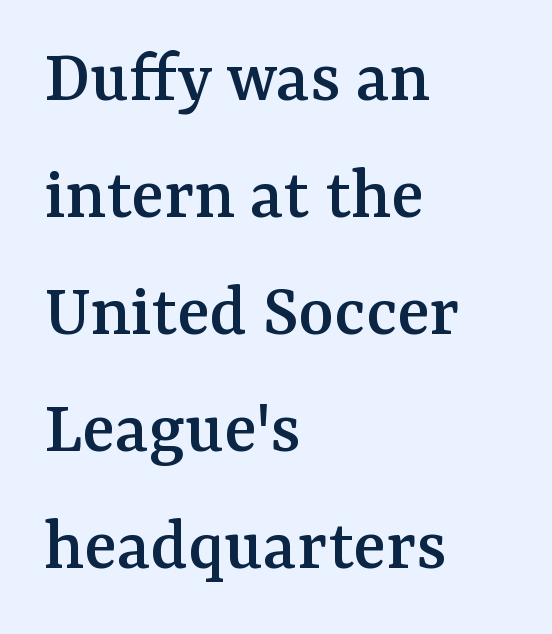
{"serif": "yes", "italic": "no", "width": "normal", "stroke_contrast": "medium", "x_height": "medium", "monospaced": "no", "underline": "no", "align": "left", "line_spacing": "normal", "line_spacing_ratio": 1.54, "letter_spacing": "normal", "letter_spacing_em": 0.0, "glyph_px": 76}
